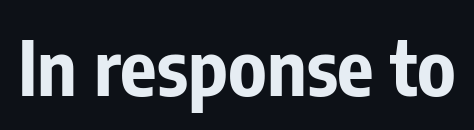
{"serif": "no", "italic": "no", "bold": "yes", "weight": "bold", "width": "condensed", "stroke_contrast": "low", "x_height": "medium", "monospaced": "no", "underline": "no", "letter_spacing": "normal", "letter_spacing_em": 0.0, "glyph_px": 76}
